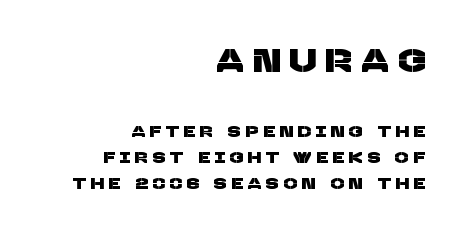
The image shows 32 px sans-serif type; set right-aligned, normal line spacing (1.63x), unusually wide letter spacing (+0.31 em), not underlined; the first (top) block is 2.0x larger; low stroke contrast and a large x-height.
